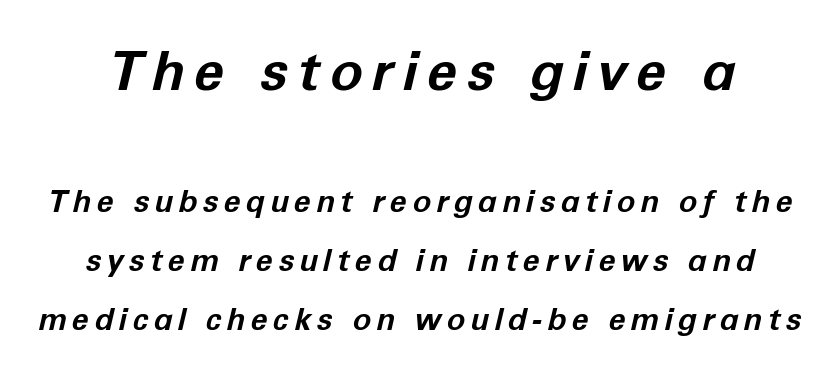
{"italic": "yes", "lean": "right", "slant_degrees": 12, "bold": "yes", "weight": "bold", "width": "normal", "stroke_contrast": "low", "x_height": "medium", "monospaced": "no", "underline": "no", "line_spacing": "loose", "line_spacing_ratio": 1.9, "larger_block": "first", "size_ratio": 1.77, "glyph_px": 55}
